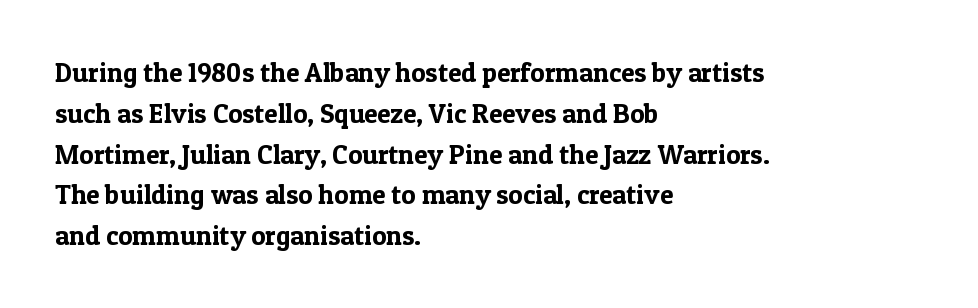
The image shows 27 px text type, upright; set left-aligned, normal line spacing (1.51x), normal letter spacing, not underlined.
